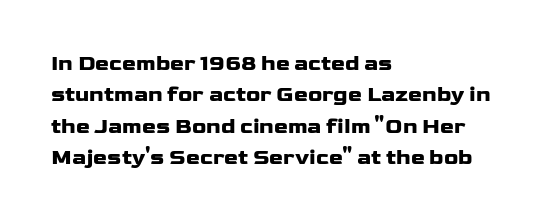
{"italic": "no", "bold": "yes", "underline": "no", "align": "left", "line_spacing": "normal", "line_spacing_ratio": 1.49, "letter_spacing": "normal", "letter_spacing_em": 0.0, "glyph_px": 21}
